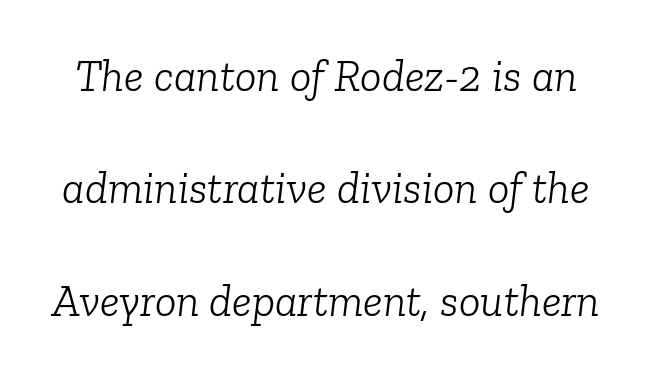
{"serif": "yes", "italic": "yes", "lean": "right", "slant_degrees": 6, "bold": "no", "weight": "light", "width": "normal", "stroke_contrast": "low", "x_height": "medium", "monospaced": "no", "underline": "no", "line_spacing": "loose", "line_spacing_ratio": 2.5, "letter_spacing": "normal", "letter_spacing_em": 0.0, "glyph_px": 45}
